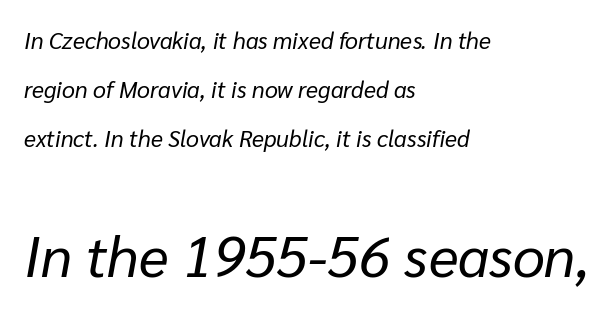
Character widths vary here, with narrow letters taking less room than wide ones. The typesetting does not lean heavy: it is not bold. In terms of leading, this rendering errs on the spacious side. The face used here is rendered with its standard letterfit.
